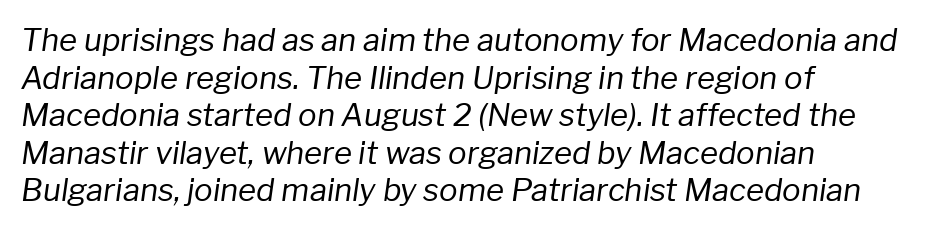
Yep, that's italic — everything's leaning. Standard letterfit; no display-style spreading of the glyphs. Heaviness? Minimal to ordinary, like unemphasized prose. The passage shown is typed in a proportional face where columns would drift. Type without underlining. A classic flush-left, rag-right setting is used for this passage.
